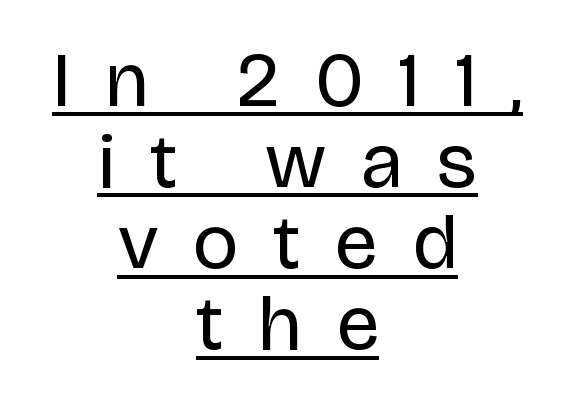
The image shows 78 px regular-weight sans-serif type, upright; set centered, tight line spacing (1.04x), unusually wide letter spacing (+0.45 em), underlined; low stroke contrast and a large x-height.
